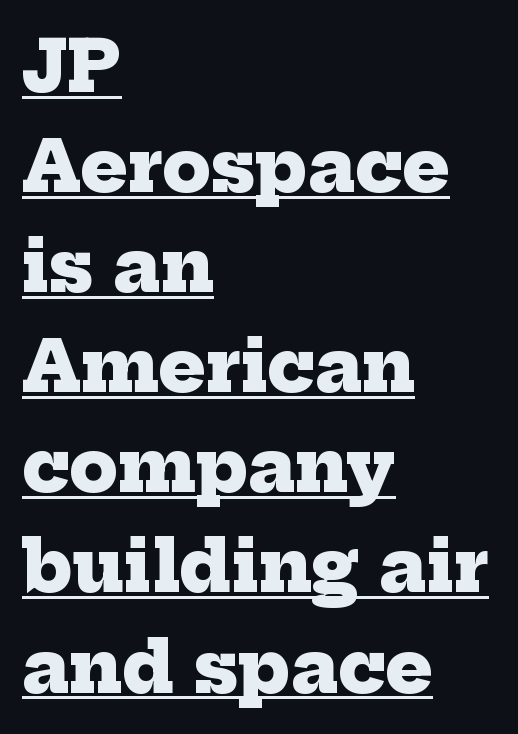
{"serif": "yes", "bold": "yes", "weight": "heavy", "width": "normal", "stroke_contrast": "low", "x_height": "medium", "monospaced": "no", "underline": "yes", "align": "left", "line_spacing": "normal", "line_spacing_ratio": 1.43, "letter_spacing": "normal", "letter_spacing_em": 0.0, "glyph_px": 70}
